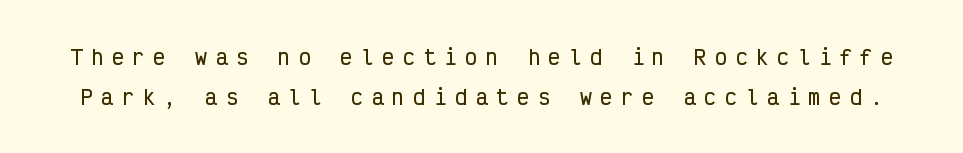
{"italic": "no", "underline": "no", "line_spacing": "loose", "line_spacing_ratio": 1.98, "letter_spacing": "wide", "letter_spacing_em": 0.44, "glyph_px": 20}
